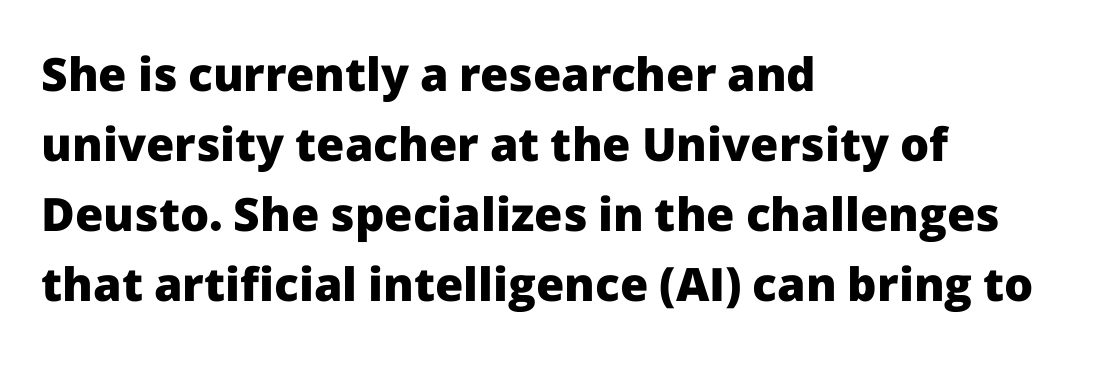
{"serif": "no", "italic": "no", "bold": "yes", "weight": "heavy", "width": "normal", "stroke_contrast": "low", "x_height": "medium", "monospaced": "no", "underline": "no", "align": "left", "line_spacing": "normal", "line_spacing_ratio": 1.52, "letter_spacing": "normal", "letter_spacing_em": 0.0, "glyph_px": 46}
